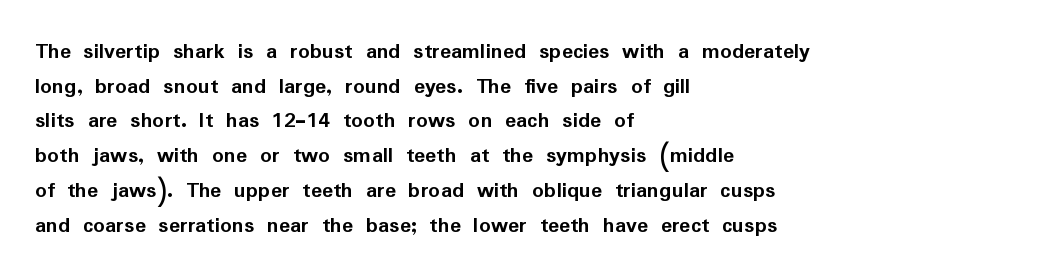
Q: Is the text bold? A: Yes.
Q: Is the text italic (slanted)? A: No, it is upright.
Q: Is the text underlined? A: No.
Q: How is the paragraph aligned? A: Left-aligned.
Q: Is the spacing between letters normal or unusually wide? A: Normal.
Q: Is the spacing between lines tight, normal or loose? A: Normal.
